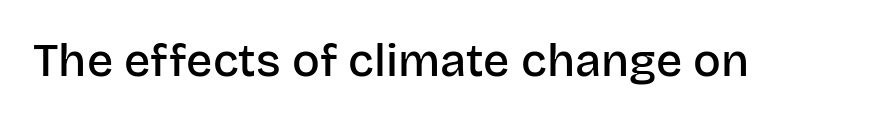
The image shows 46 px semibold sans-serif type, upright; set normal letter spacing, not underlined; low stroke contrast and a large x-height.
